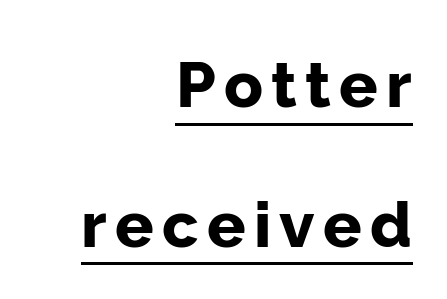
Q: Is the text bold? A: Yes.
Q: Is the text italic (slanted)? A: No, it is upright.
Q: Is the typeface a serif or a sans-serif typeface? A: Sans-serif.
Q: Is the text underlined? A: Yes.
Q: How is the paragraph aligned? A: Right-aligned.
Q: Is the spacing between lines tight, normal or loose? A: Loose.
Q: Width (condensed, normal, or wide)? A: Normal.
Q: Stroke contrast? A: Low.
Q: x-height? A: Medium.
Q: Monospaced? A: No.
